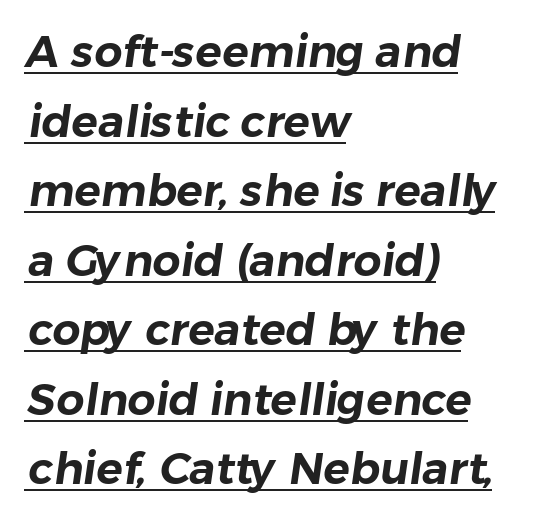
Students, observe the line beneath the letters — that is underlining. Do the characters align in a grid? No, the font is proportional. No feet cap the strokes, marking this as sans-serif type. Rows of type keep a routine distance in the vertical direction. Where is the straight margin? On the left. The gaps between neighbouring characters are ordinary and unremarkable.
